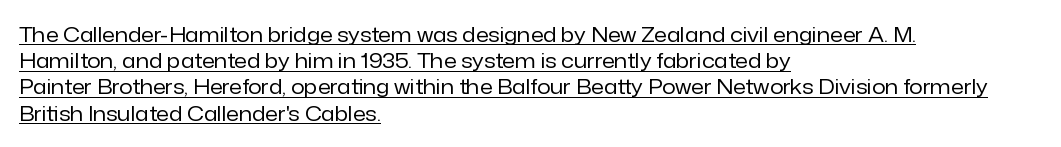
Q: Is the text bold? A: No.
Q: Is the text italic (slanted)? A: No, it is upright.
Q: Is the text underlined? A: Yes.
Q: How is the paragraph aligned? A: Left-aligned.
Q: Is the spacing between letters normal or unusually wide? A: Normal.
Q: Is the spacing between lines tight, normal or loose? A: Normal.
